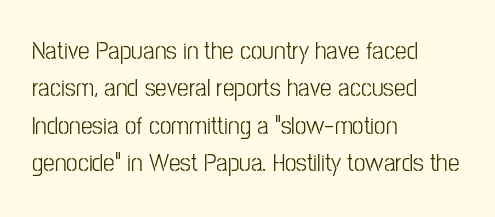
The image shows 26 px text type, upright; set left-aligned, normal line spacing (1.44x), normal letter spacing, not underlined.
